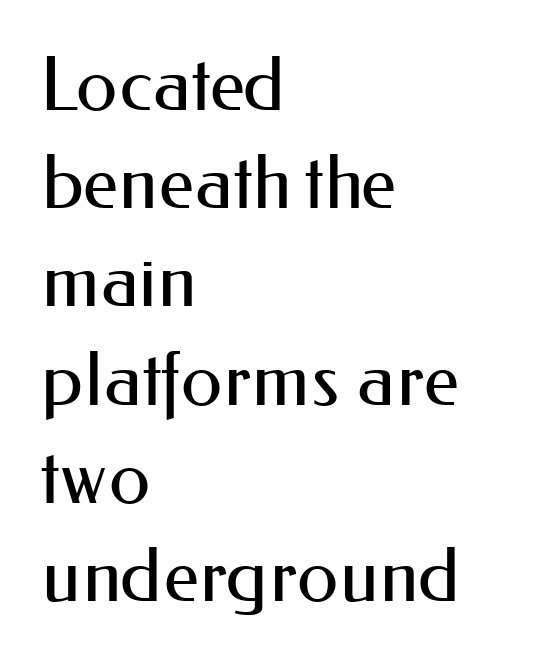
Every row of glyphs begins at an identical x-position on the left. The letters advance in unequal steps, a hallmark of proportional type. Serif or sans? Sans — the stroke terminals are bare. These lines keep a tight, regular rhythm from letter to letter. Rendered with straight, roman letterforms. Letters rest on an invisible, unmarked baseline.
